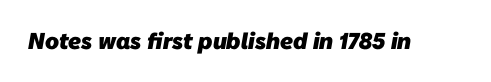
The image shows 23 px bold type; set normal letter spacing, not underlined.
